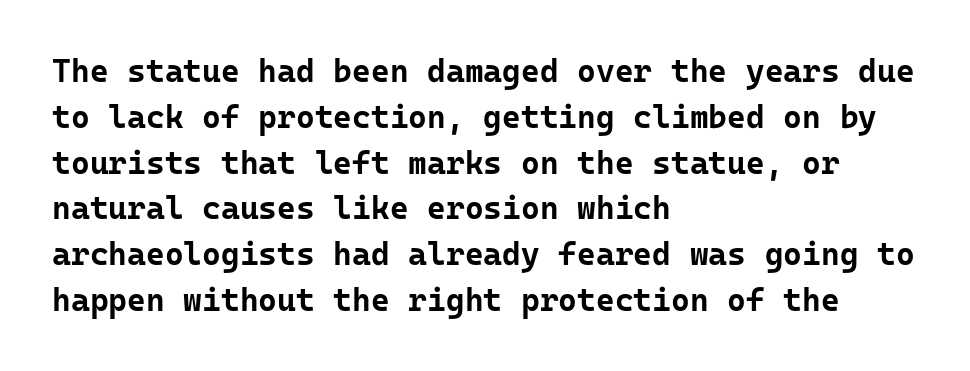
Each letter's strokes conclude bluntly, with no projecting serifs. The area under the type is left untouched. Notice how the passage keeps a crisp vertical edge on the left only. The line texture is even and compact thanks to regular tracking. When letters stand straight like this, we call the style roman or upright.
